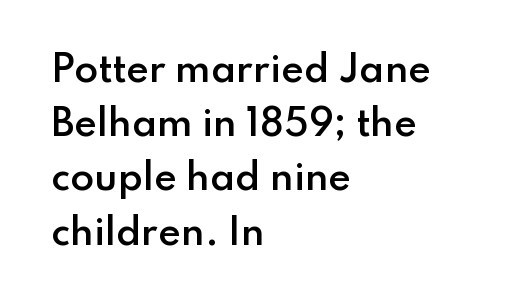
The image shows 35 px semibold sans-serif type, upright; set left-aligned, normal line spacing (1.55x), normal letter spacing, not underlined; low stroke contrast and a small x-height.
